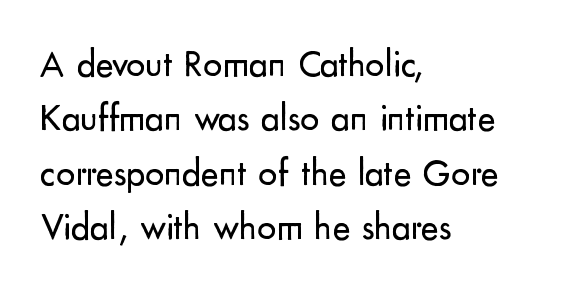
The designer went with a sans here, leaving each stem footless. The passage shown is not underscored anywhere. Ascenders rise straight up at ninety degrees. Whoever set this chose a conventional vertical rhythm.
